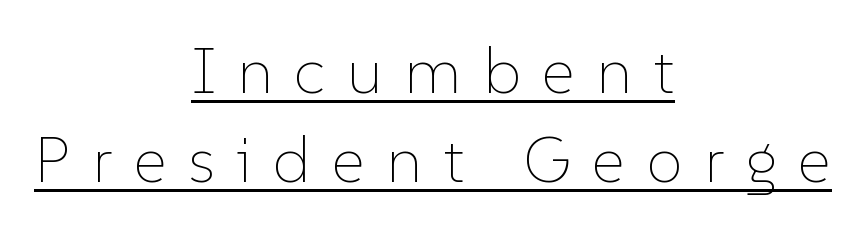
Q: Is the text bold? A: No.
Q: Is the text italic (slanted)? A: No, it is upright.
Q: Is the text underlined? A: Yes.
Q: How is the paragraph aligned? A: Centered.
Q: Is the spacing between letters normal or unusually wide? A: Unusually wide.
Q: Is the spacing between lines tight, normal or loose? A: Normal.
Q: Width (condensed, normal, or wide)? A: Normal.
Q: Stroke contrast? A: Low.
Q: x-height? A: Medium.
Q: Monospaced? A: No.
